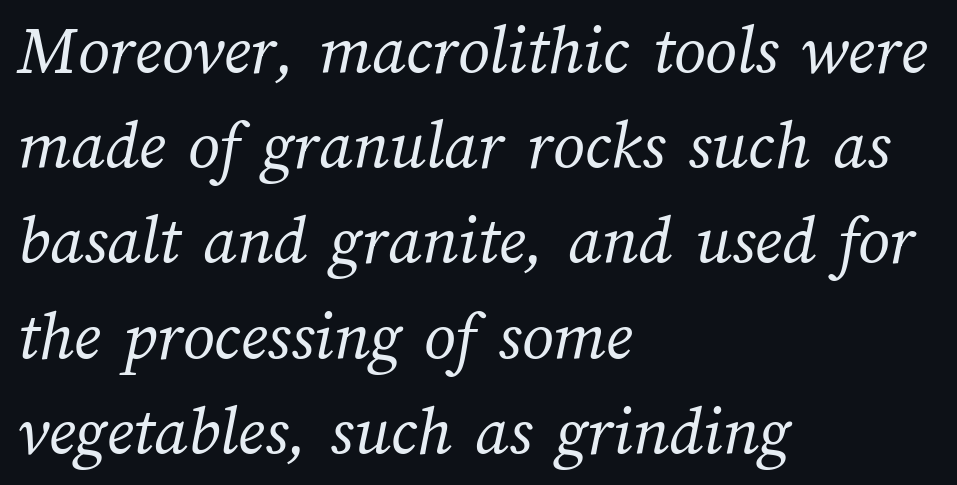
Q: Is the text bold? A: No.
Q: Is the text underlined? A: No.
Q: How is the paragraph aligned? A: Left-aligned.
Q: Is the spacing between letters normal or unusually wide? A: Normal.
Q: Is the spacing between lines tight, normal or loose? A: Normal.
Q: Width (condensed, normal, or wide)? A: Normal.
Q: Stroke contrast? A: Medium.
Q: x-height? A: Medium.
Q: Monospaced? A: No.
